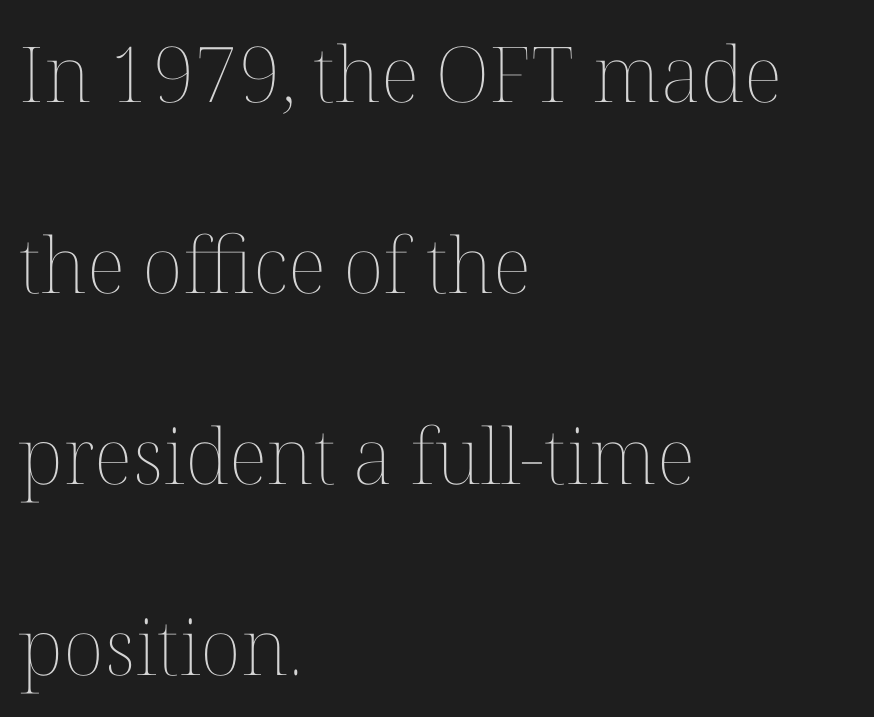
The tracking reads as untouched default to a designer's eye. No letter is thick-stroked: the sample isn't bold. Nope, not italic — everything's standing straight. You could not count columns in this text — the font is proportionally spaced.
